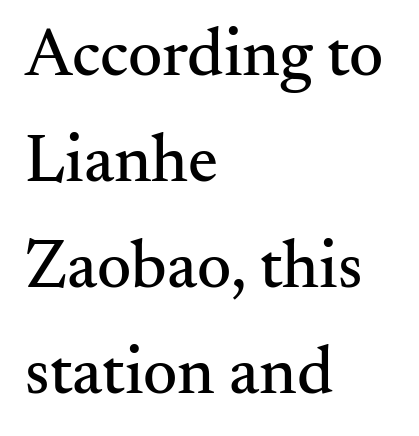
The image shows 67 px serif type, upright; set left-aligned, normal line spacing (1.58x), normal letter spacing, not underlined; medium stroke contrast and a small x-height.
